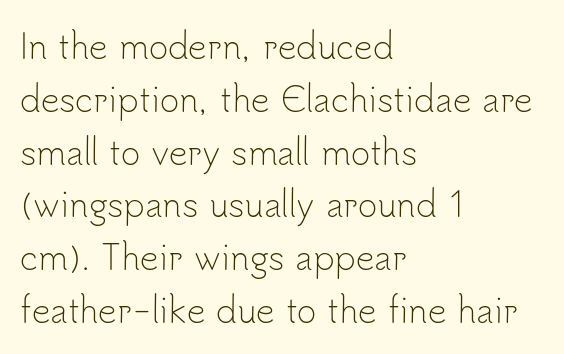
{"serif": "no", "italic": "no", "bold": "no", "weight": "light", "width": "normal", "stroke_contrast": "low", "x_height": "small", "monospaced": "no", "underline": "no", "align": "left", "line_spacing": "normal", "line_spacing_ratio": 1.6, "letter_spacing": "normal", "letter_spacing_em": 0.0, "glyph_px": 33}
